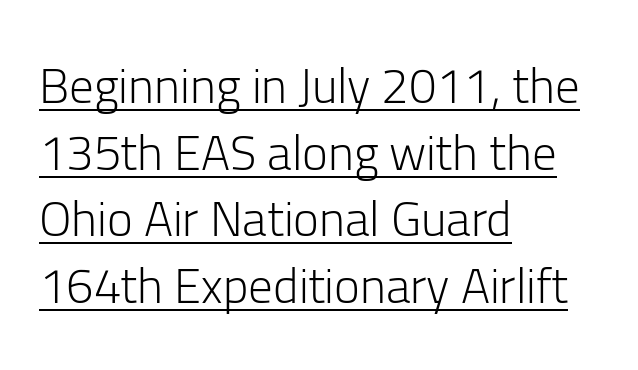
{"serif": "no", "italic": "no", "bold": "no", "weight": "light", "width": "normal", "stroke_contrast": "low", "x_height": "medium", "monospaced": "no", "underline": "yes", "align": "left", "line_spacing": "normal", "line_spacing_ratio": 1.36, "letter_spacing": "normal", "letter_spacing_em": 0.0, "glyph_px": 49}
